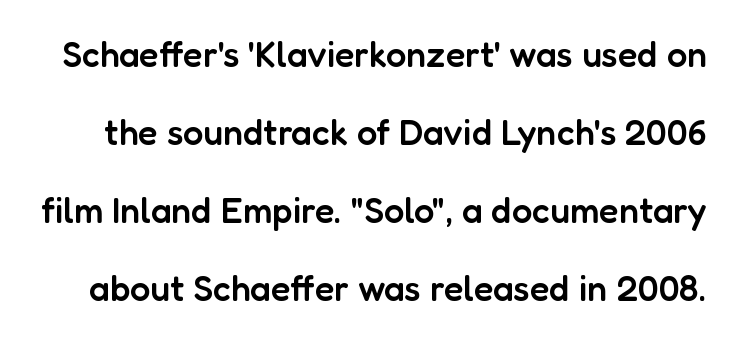
Proportional: the letters do not fall into vertical columns. This rendering leaves character spacing at its baseline value. These lines are composed in type without serifs. You could fit nearly another row in the gap between these rows. Is the type bold? Partly — it's a semibold, heavier than regular but not fully bold.
